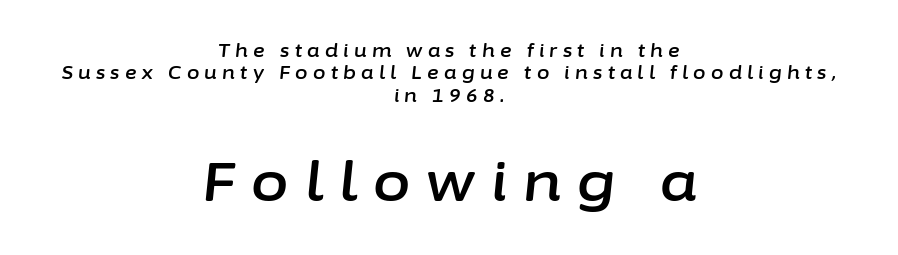
{"italic": "yes", "lean": "right", "slant_degrees": 6, "width": "normal", "stroke_contrast": "low", "x_height": "medium", "monospaced": "no", "underline": "no", "align": "center", "line_spacing_ratio": 1.24, "letter_spacing": "wide", "letter_spacing_em": 0.3, "larger_block": "second", "size_ratio": 3.0, "glyph_px": 54}
